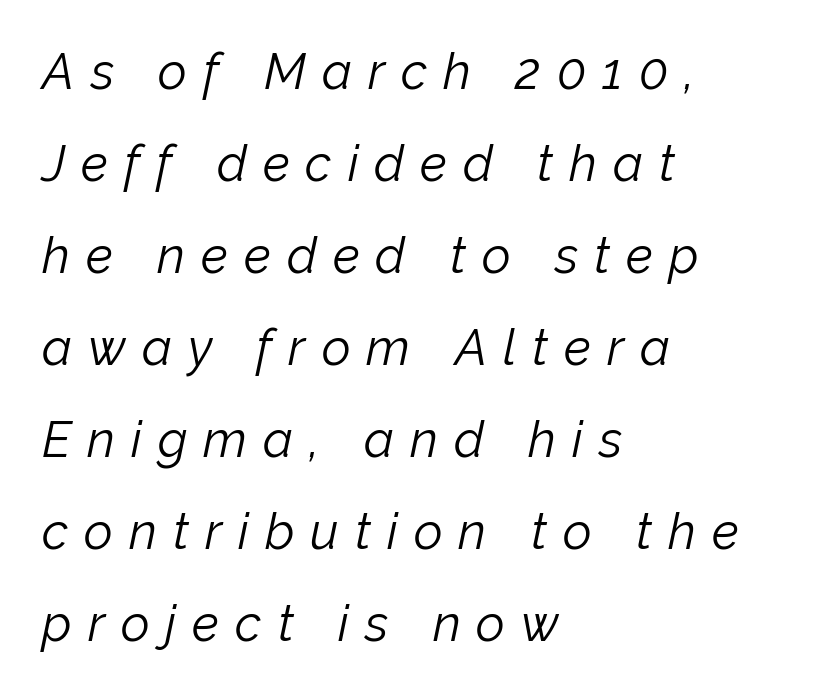
Q: Is the text bold? A: No.
Q: Is the text italic (slanted)? A: Yes, it leans right by about 12 degrees.
Q: Is the text underlined? A: No.
Q: How is the paragraph aligned? A: Left-aligned.
Q: Is the spacing between letters normal or unusually wide? A: Unusually wide.
Q: Width (condensed, normal, or wide)? A: Normal.
Q: Stroke contrast? A: Low.
Q: x-height? A: Medium.
Q: Monospaced? A: No.
